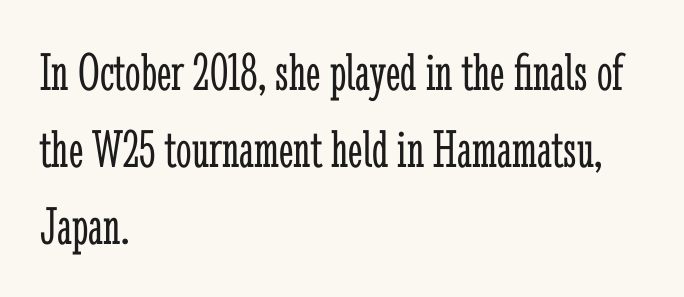
{"serif": "yes", "italic": "no", "bold": "no", "weight": "light", "width": "condensed", "stroke_contrast": "low", "x_height": "medium", "monospaced": "no", "underline": "no", "align": "left", "line_spacing": "normal", "line_spacing_ratio": 1.4, "letter_spacing": "normal", "letter_spacing_em": 0.0, "glyph_px": 55}
